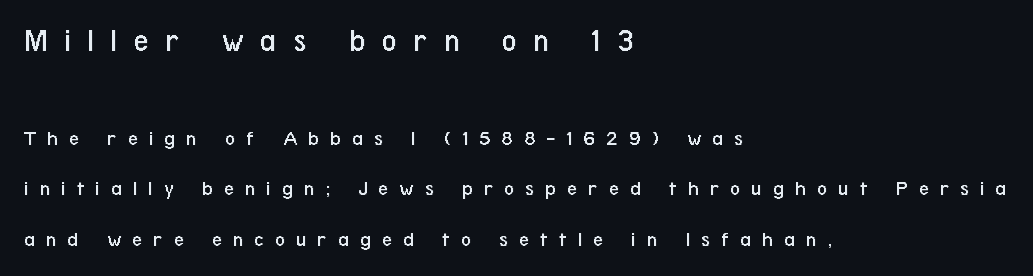
The first block has been scaled up relative to the second. The rendering shows plain stroke endings on the letterforms — a sans-serif design. The designer dialed line spacing up above the default. Character widths vary here, with narrow letters taking less room than wide ones. In terms of letterspacing, this is a distinctly airy, spread setting. Is the type heavy? It reads as light-to-regular instead.
